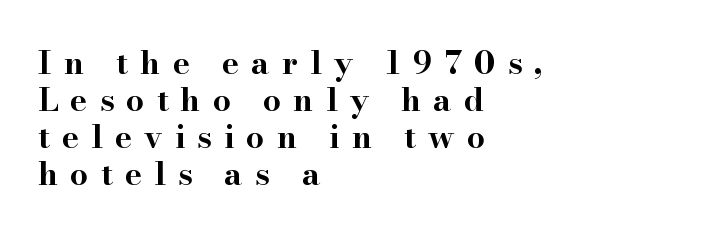
The image shows 32 px bold, wide serif type, upright; set left-aligned, line spacing 1.16x, unusually wide letter spacing (+0.38 em), not underlined; high stroke contrast and a small x-height.
